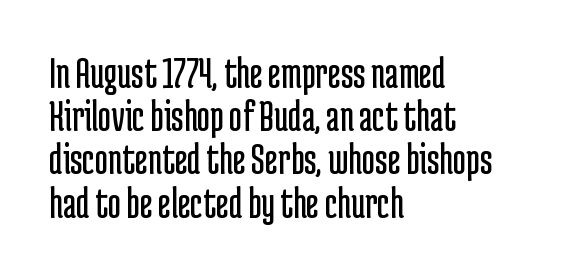
{"serif": "no", "italic": "no", "bold": "no", "weight": "regular", "width": "condensed", "stroke_contrast": "low", "x_height": "medium", "monospaced": "no", "underline": "no", "align": "left", "line_spacing": "tight", "line_spacing_ratio": 0.96, "letter_spacing": "normal", "letter_spacing_em": 0.0, "glyph_px": 45}
